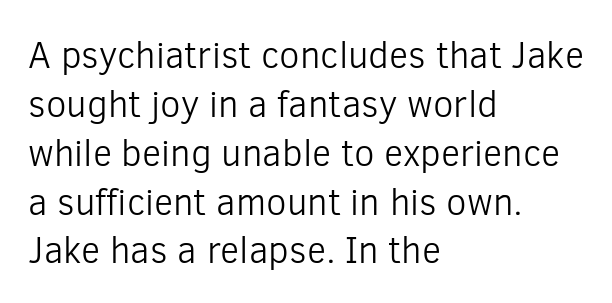
{"serif": "no", "italic": "no", "bold": "no", "weight": "light", "width": "normal", "stroke_contrast": "low", "x_height": "medium", "monospaced": "no", "underline": "no", "align": "left", "line_spacing": "normal", "line_spacing_ratio": 1.32, "letter_spacing": "normal", "letter_spacing_em": 0.0, "glyph_px": 37}
